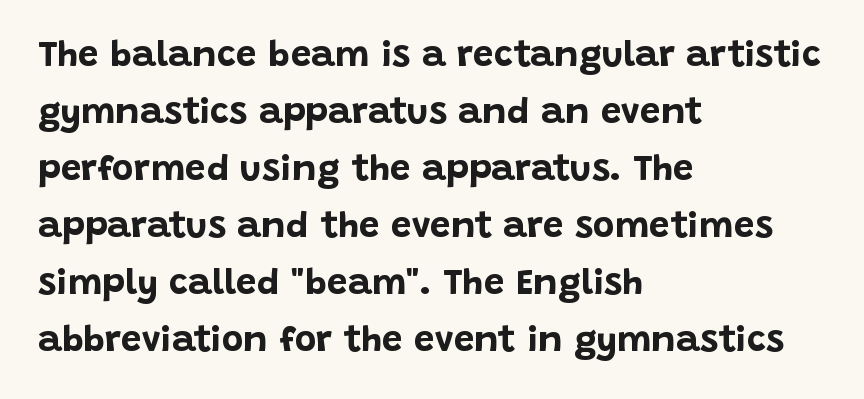
Q: Is the text bold? A: Yes.
Q: Is the text italic (slanted)? A: No, it is upright.
Q: Is the typeface a serif or a sans-serif typeface? A: Sans-serif.
Q: Is the text underlined? A: No.
Q: How is the paragraph aligned? A: Left-aligned.
Q: Is the spacing between letters normal or unusually wide? A: Normal.
Q: Is the spacing between lines tight, normal or loose? A: Normal.
Q: Width (condensed, normal, or wide)? A: Normal.
Q: Stroke contrast? A: Low.
Q: x-height? A: Large.
Q: Monospaced? A: No.
